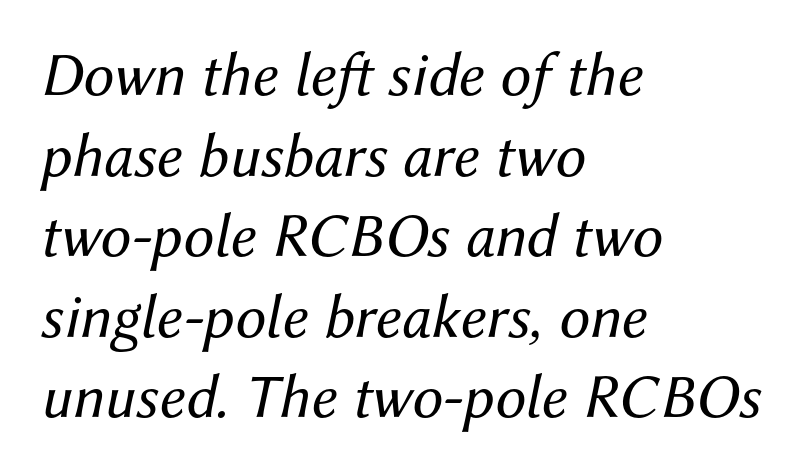
Q: Is the text bold? A: No.
Q: Is the text italic (slanted)? A: Yes, it leans right by about 12 degrees.
Q: Is the text underlined? A: No.
Q: How is the paragraph aligned? A: Left-aligned.
Q: Is the spacing between letters normal or unusually wide? A: Normal.
Q: Is the spacing between lines tight, normal or loose? A: Normal.
Q: Width (condensed, normal, or wide)? A: Normal.
Q: Stroke contrast? A: Medium.
Q: x-height? A: Medium.
Q: Monospaced? A: No.
